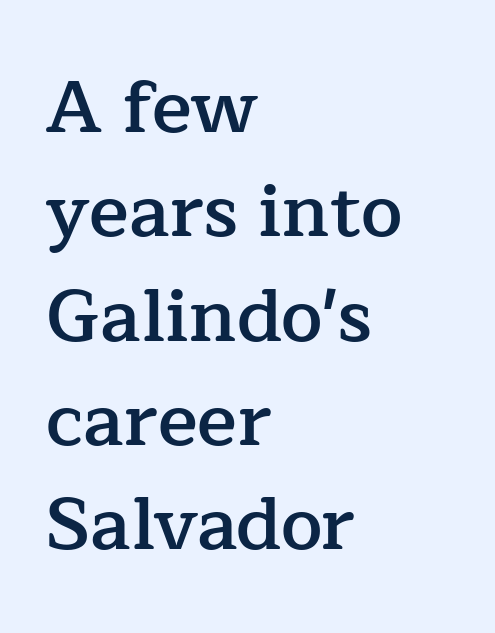
{"serif": "yes", "italic": "no", "bold": "semi", "weight": "semibold", "width": "normal", "stroke_contrast": "low", "x_height": "medium", "monospaced": "no", "underline": "no", "align": "left", "line_spacing": "normal", "line_spacing_ratio": 1.41, "letter_spacing": "normal", "letter_spacing_em": 0.0, "glyph_px": 74}
